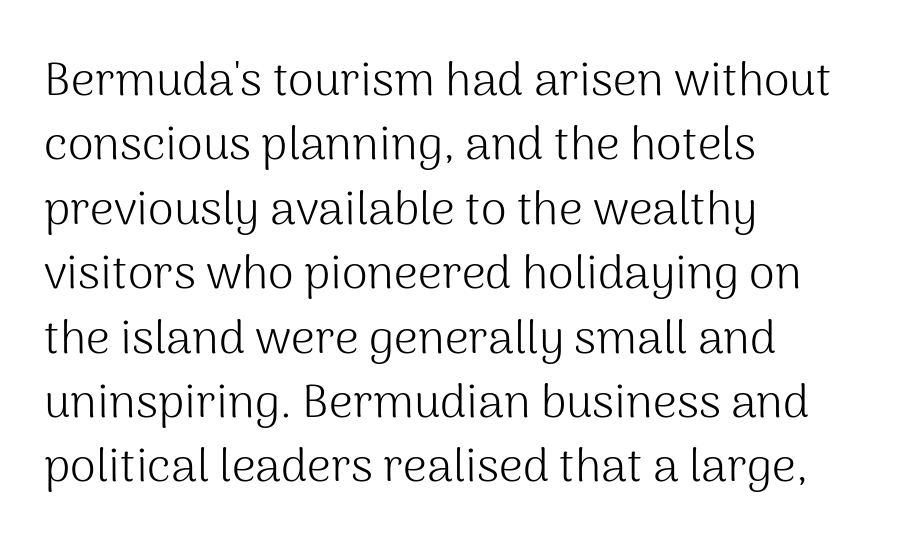
{"serif": "no", "italic": "no", "bold": "no", "weight": "light", "width": "normal", "stroke_contrast": "medium", "x_height": "medium", "monospaced": "no", "underline": "no", "align": "left", "line_spacing": "normal", "line_spacing_ratio": 1.37, "letter_spacing": "normal", "letter_spacing_em": 0.0, "glyph_px": 47}
